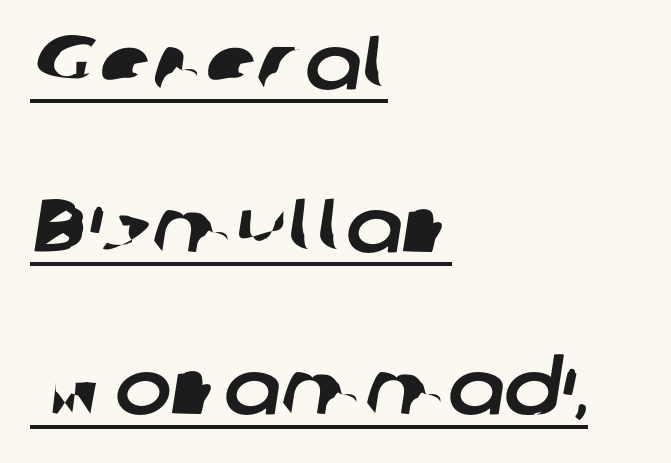
Are there feet on the stems? There aren't — it's a sans. The rendering anchors every line to the left-hand side. Does extra space separate the letters? No, they use regular spacing. The space between consecutive lines is lavish. Compared with undecorated copy, this sample adds a rule below the words. Proportional: the letters do not fall into vertical columns.
